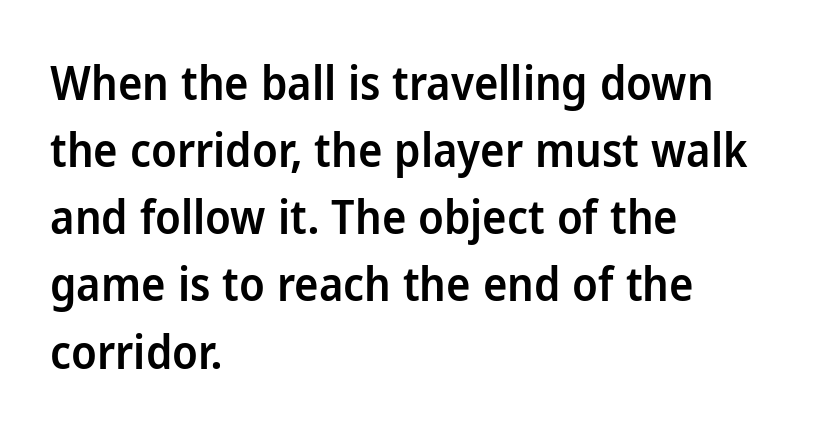
Q: Is the text bold? A: Semi-bold.
Q: Is the text italic (slanted)? A: No, it is upright.
Q: Is the typeface a serif or a sans-serif typeface? A: Sans-serif.
Q: Is the text underlined? A: No.
Q: How is the paragraph aligned? A: Left-aligned.
Q: Is the spacing between letters normal or unusually wide? A: Normal.
Q: Is the spacing between lines tight, normal or loose? A: Normal.
Q: Width (condensed, normal, or wide)? A: Normal.
Q: Stroke contrast? A: Low.
Q: x-height? A: Medium.
Q: Monospaced? A: No.
